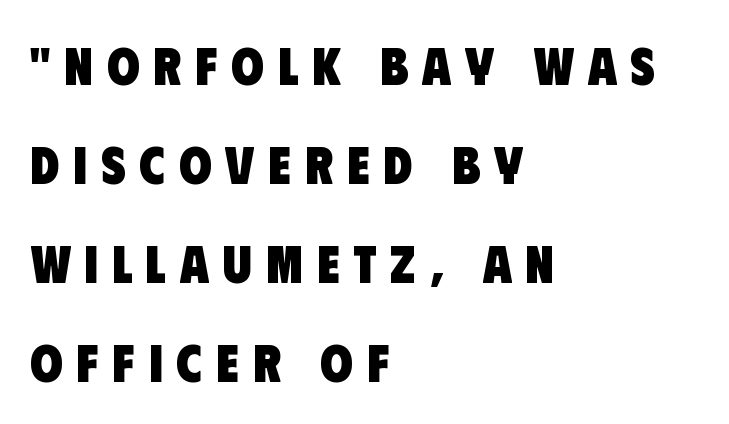
Q: Is the text bold? A: Yes.
Q: Is the typeface a serif or a sans-serif typeface? A: Sans-serif.
Q: Is the text underlined? A: No.
Q: How is the paragraph aligned? A: Left-aligned.
Q: Is the spacing between letters normal or unusually wide? A: Unusually wide.
Q: Width (condensed, normal, or wide)? A: Condensed.
Q: Stroke contrast? A: Low.
Q: x-height? A: Large.
Q: Monospaced? A: No.
